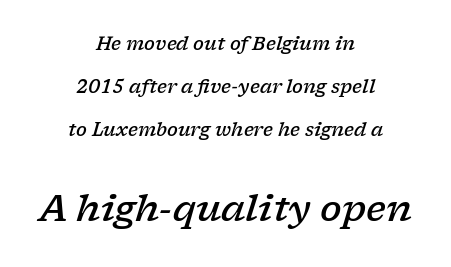
The image shows 36 px semibold, wide serif type, italic (leaning right); set centered, loose line spacing (2.38x), normal letter spacing, not underlined; the second (bottom) block is 2.0x larger; low stroke contrast and a medium x-height.
